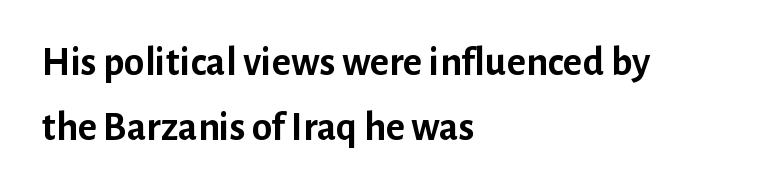
The image shows 41 px semibold sans-serif type, upright; set left-aligned, normal line spacing (1.58x), normal letter spacing, not underlined; low stroke contrast and a medium x-height.
